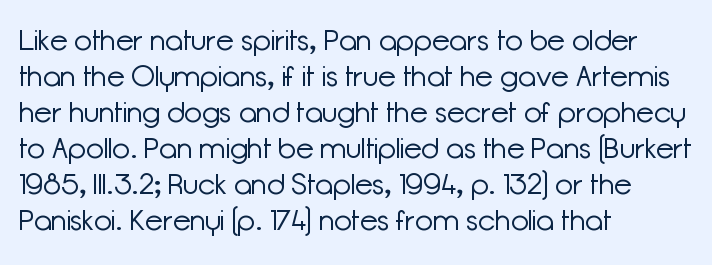
Q: Is the text bold? A: No.
Q: Is the text italic (slanted)? A: No, it is upright.
Q: Is the typeface a serif or a sans-serif typeface? A: Sans-serif.
Q: Is the text underlined? A: No.
Q: How is the paragraph aligned? A: Left-aligned.
Q: Is the spacing between letters normal or unusually wide? A: Normal.
Q: Width (condensed, normal, or wide)? A: Normal.
Q: Stroke contrast? A: Low.
Q: x-height? A: Medium.
Q: Monospaced? A: No.
